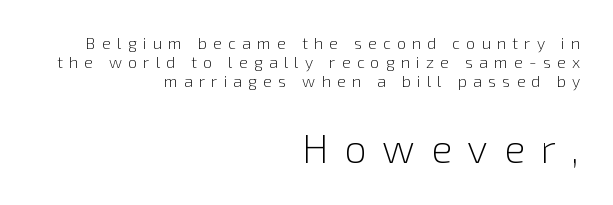
{"serif": "no", "italic": "no", "bold": "no", "weight": "light", "width": "normal", "stroke_contrast": "low", "x_height": "medium", "monospaced": "no", "underline": "no", "align": "right", "line_spacing_ratio": 1.2, "letter_spacing": "wide", "letter_spacing_em": 0.39, "larger_block": "second", "size_ratio": 2.5, "glyph_px": 40}
